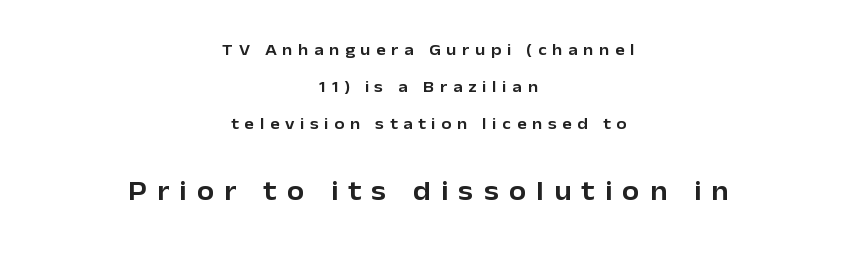
The image shows 28 px sans-serif type, upright; set centered, loose line spacing (2.31x), unusually wide letter spacing (+0.36 em), not underlined; the second (bottom) block is 1.75x larger; low stroke contrast and a medium x-height.
